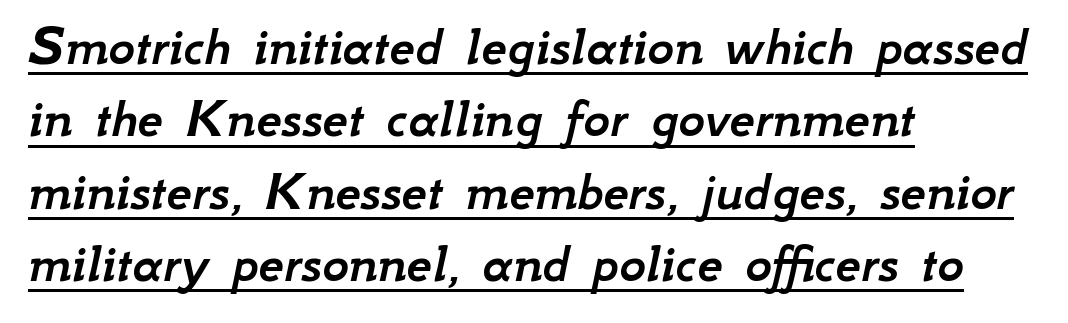
{"italic": "yes", "lean": "right", "slant_degrees": 12, "width": "normal", "stroke_contrast": "low", "x_height": "small", "monospaced": "no", "underline": "yes", "align": "left", "line_spacing": "normal", "line_spacing_ratio": 1.27, "letter_spacing": "normal", "letter_spacing_em": 0.0, "glyph_px": 57}
